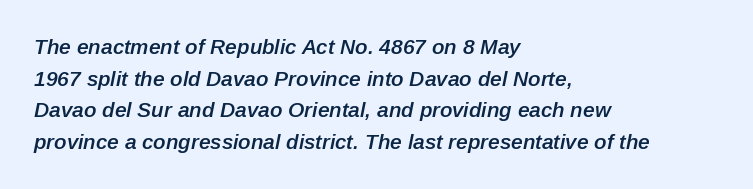
{"italic": "yes", "lean": "right", "slant_degrees": 12, "bold": "semi", "underline": "no", "align": "left", "line_spacing": "normal", "line_spacing_ratio": 1.51, "letter_spacing": "normal", "letter_spacing_em": 0.0, "glyph_px": 21}
